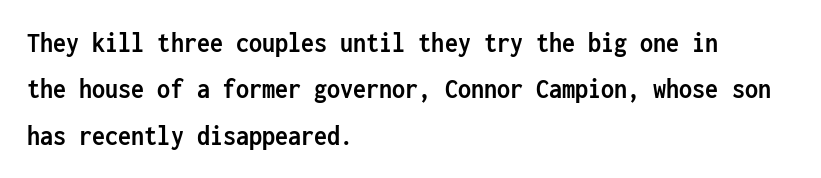
The baseline area is clear. These lines are rendered in a fixed-pitch font. Pretty heavy lettering here — definitely bold. The rendering uses a moderate line-height, typical for paragraphs.
